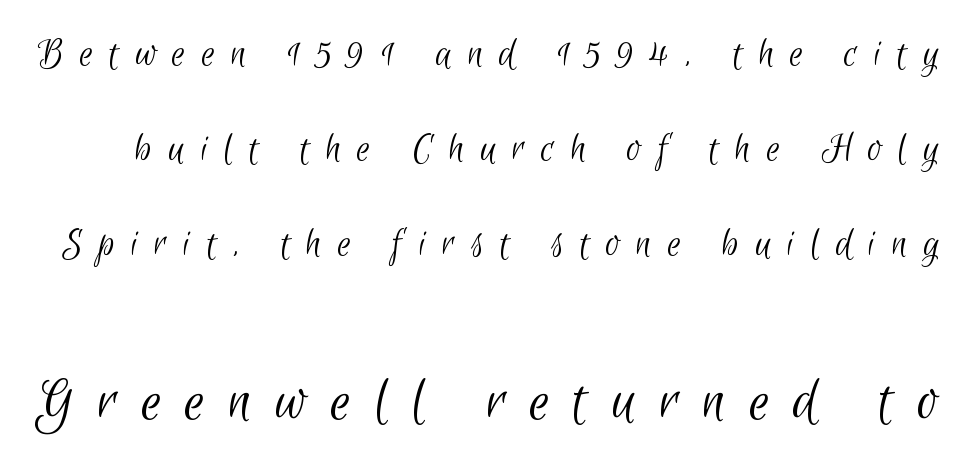
Font category for this specimen: sans-serif. On a weight scale, this lands at 450 or below. Rule under the text: the space is simply empty. In terms of leading, this rendering errs on the spacious side. Note the varied advance widths — an 'i' is clearly narrower than an 'm'. Character size in the trailing block exceeds that of the leading block.
